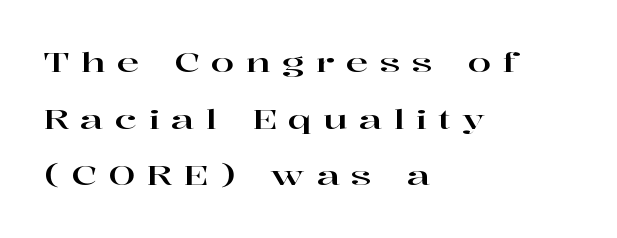
The image shows 27 px text type, upright; set left-aligned, loose line spacing (2.1x), unusually wide letter spacing (+0.42 em), not underlined.
